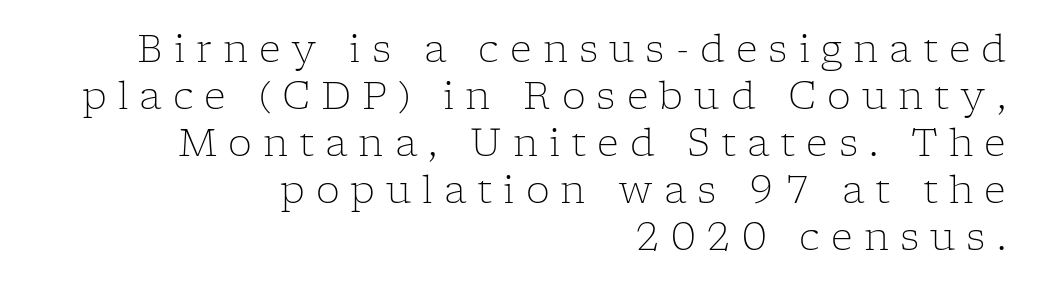
The image shows 38 px light serif type, upright; set right-aligned, line spacing 1.24x, unusually wide letter spacing (+0.29 em), not underlined; low stroke contrast and a medium x-height.
